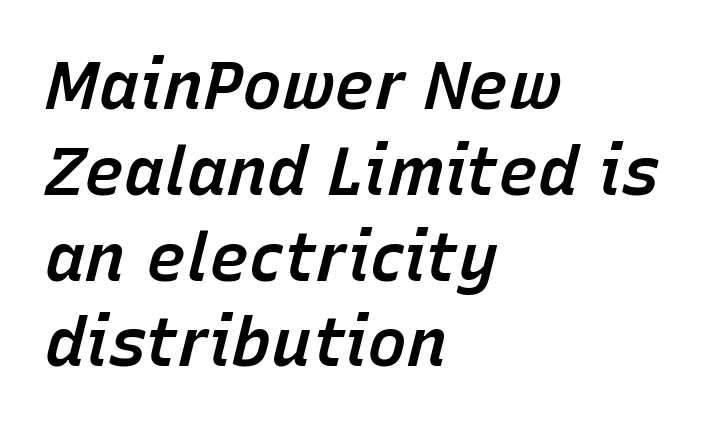
Q: Is the text bold? A: Semi-bold.
Q: Is the text italic (slanted)? A: Yes, it leans right by about 15 degrees.
Q: Is the text underlined? A: No.
Q: How is the paragraph aligned? A: Left-aligned.
Q: Is the spacing between letters normal or unusually wide? A: Normal.
Q: Is the spacing between lines tight, normal or loose? A: Normal.
Q: Width (condensed, normal, or wide)? A: Normal.
Q: Stroke contrast? A: Low.
Q: x-height? A: Medium.
Q: Monospaced? A: No.
